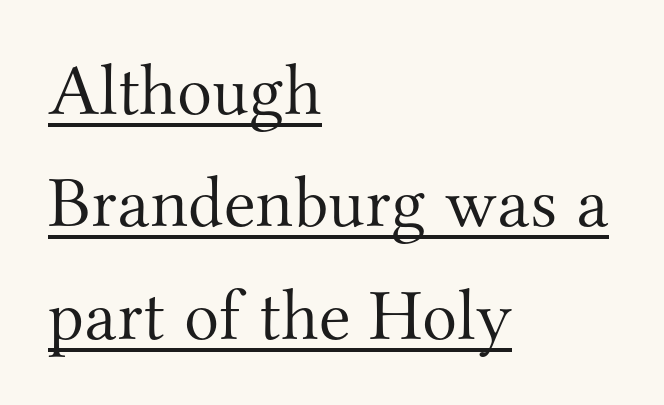
{"serif": "yes", "italic": "no", "bold": "no", "weight": "light", "width": "normal", "stroke_contrast": "medium", "x_height": "small", "monospaced": "no", "underline": "yes", "align": "left", "line_spacing": "normal", "line_spacing_ratio": 1.54, "letter_spacing": "normal", "letter_spacing_em": 0.0, "glyph_px": 73}
